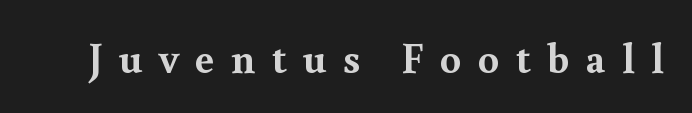
{"serif": "yes", "italic": "no", "bold": "yes", "weight": "semibold", "width": "normal", "x_height": "small", "monospaced": "no", "underline": "no", "letter_spacing": "wide", "letter_spacing_em": 0.38, "glyph_px": 43}
